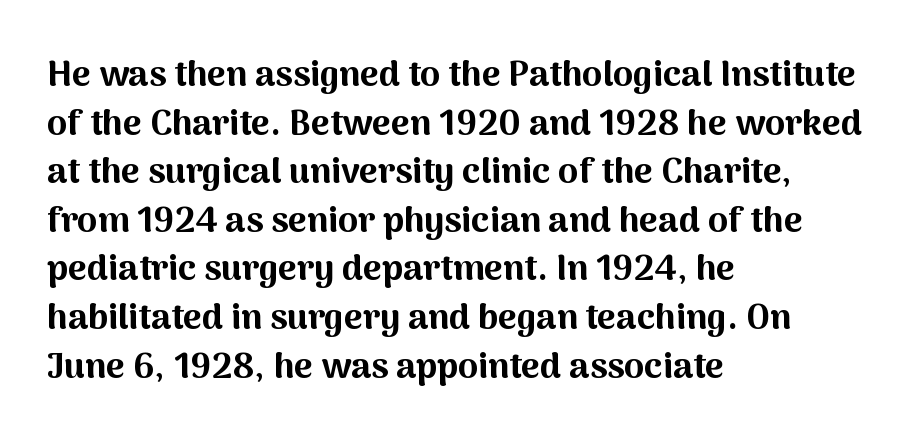
Q: Is the text bold? A: Yes.
Q: Is the text italic (slanted)? A: No, it is upright.
Q: Is the typeface a serif or a sans-serif typeface? A: Sans-serif.
Q: Is the text underlined? A: No.
Q: How is the paragraph aligned? A: Left-aligned.
Q: Is the spacing between letters normal or unusually wide? A: Normal.
Q: Is the spacing between lines tight, normal or loose? A: Normal.
Q: Width (condensed, normal, or wide)? A: Normal.
Q: Stroke contrast? A: Medium.
Q: x-height? A: Medium.
Q: Monospaced? A: No.
